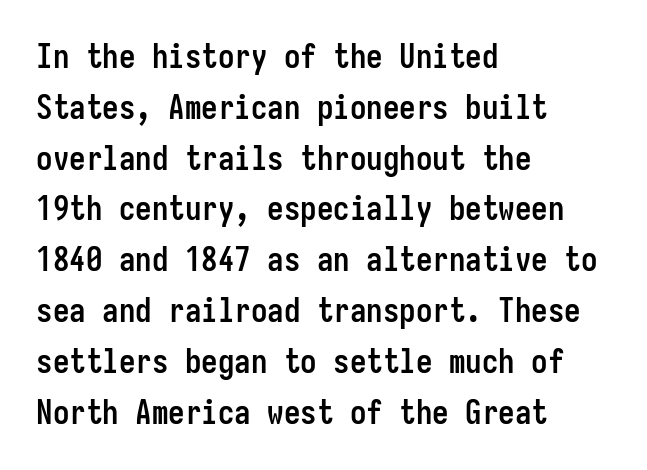
Notice how descenders clear the ascenders below comfortably — that's standard leading. Pretty heavy lettering here — definitely bold. Descenders are the only things crossing below the line. Look at the bottom of the vertical strokes: they stop flat, with no serifs. Tall strokes in this sample are plumb rather than angled. Students, note that the glyphs here touch the page at normal intervals.
